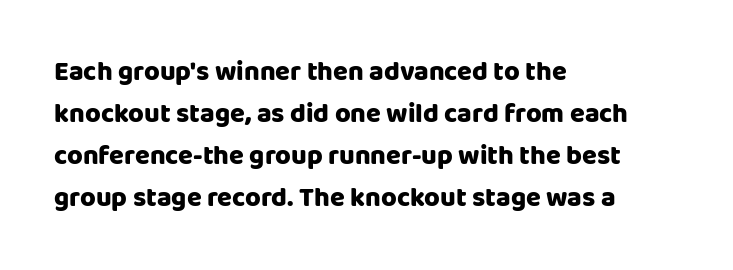
Q: Is the text italic (slanted)? A: No, it is upright.
Q: Is the text underlined? A: No.
Q: How is the paragraph aligned? A: Left-aligned.
Q: Is the spacing between letters normal or unusually wide? A: Normal.
Q: Is the spacing between lines tight, normal or loose? A: Normal.
